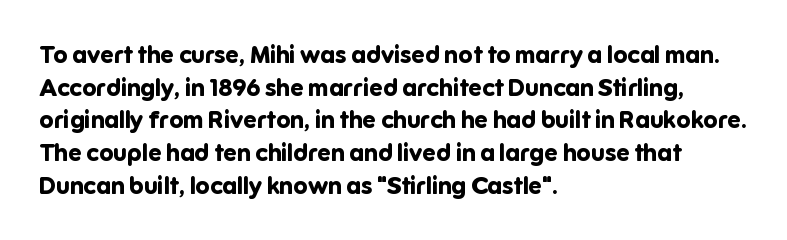
{"italic": "no", "bold": "yes", "underline": "no", "align": "left", "line_spacing": "normal", "line_spacing_ratio": 1.36, "letter_spacing": "normal", "letter_spacing_em": 0.0, "glyph_px": 24}
